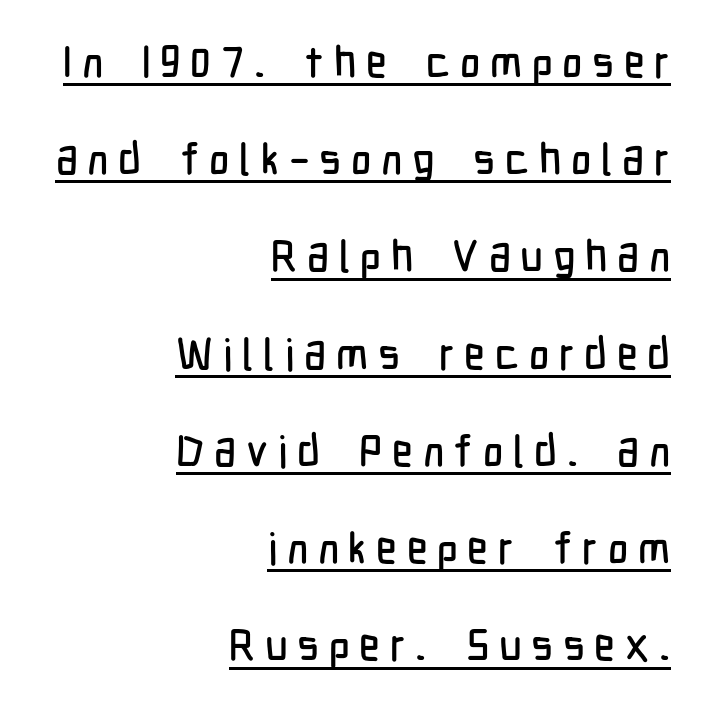
{"serif": "no", "italic": "no", "width": "condensed", "stroke_contrast": "low", "x_height": "medium", "monospaced": "no", "underline": "yes", "align": "right", "line_spacing": "loose", "line_spacing_ratio": 2.21, "letter_spacing": "wide", "letter_spacing_em": 0.22, "glyph_px": 44}
